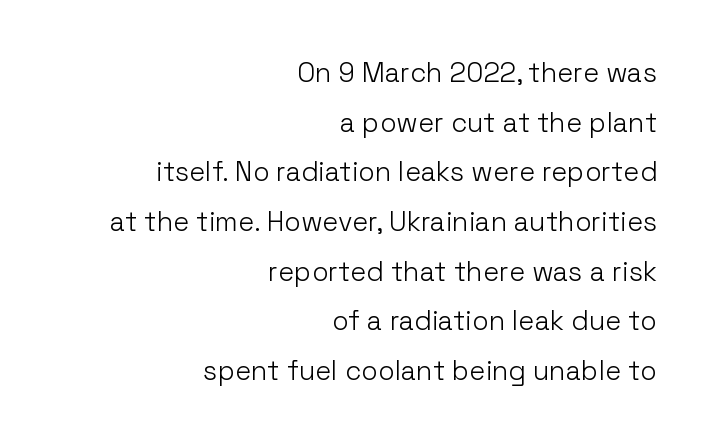
Q: Is the text bold? A: No.
Q: Is the text italic (slanted)? A: No, it is upright.
Q: Is the text underlined? A: No.
Q: How is the paragraph aligned? A: Right-aligned.
Q: Is the spacing between letters normal or unusually wide? A: Normal.
